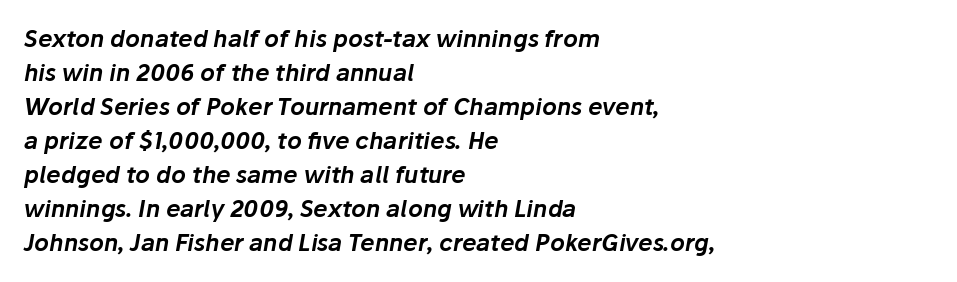
Slanted lettering throughout. This sample is left-justified, so line endings fall wherever the words run out. Lines of text with bare space underneath. This rendering leaves character spacing at its baseline value. The leading is moderate, giving the passage an even texture.
